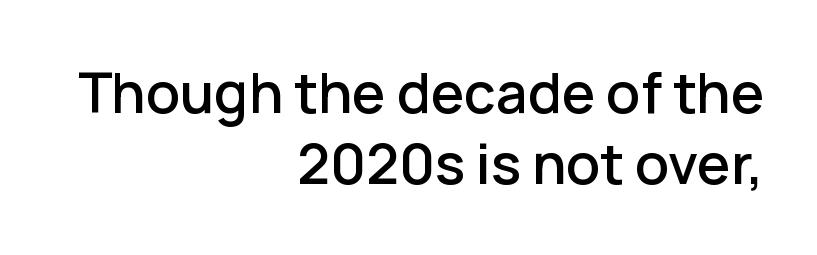
The image shows 56 px sans-serif type, upright; set right-aligned, normal line spacing (1.27x), normal letter spacing, not underlined; low stroke contrast and a medium x-height.
